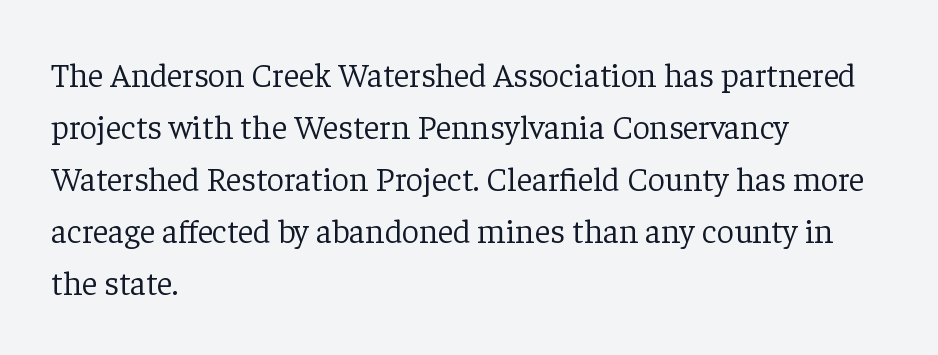
{"serif": "yes", "italic": "no", "bold": "no", "weight": "light", "width": "normal", "stroke_contrast": "low", "x_height": "medium", "monospaced": "no", "underline": "no", "align": "left", "line_spacing": "normal", "line_spacing_ratio": 1.53, "letter_spacing": "normal", "letter_spacing_em": 0.0, "glyph_px": 34}
